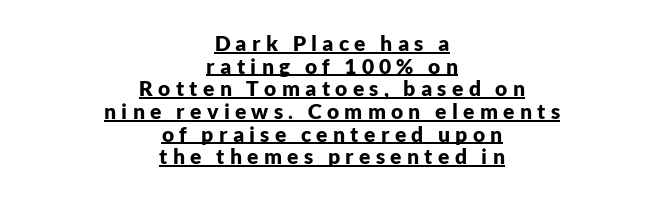
{"italic": "no", "bold": "yes", "underline": "yes", "align": "center", "line_spacing": "tight", "line_spacing_ratio": 1.08, "letter_spacing": "wide", "letter_spacing_em": 0.25, "glyph_px": 21}
